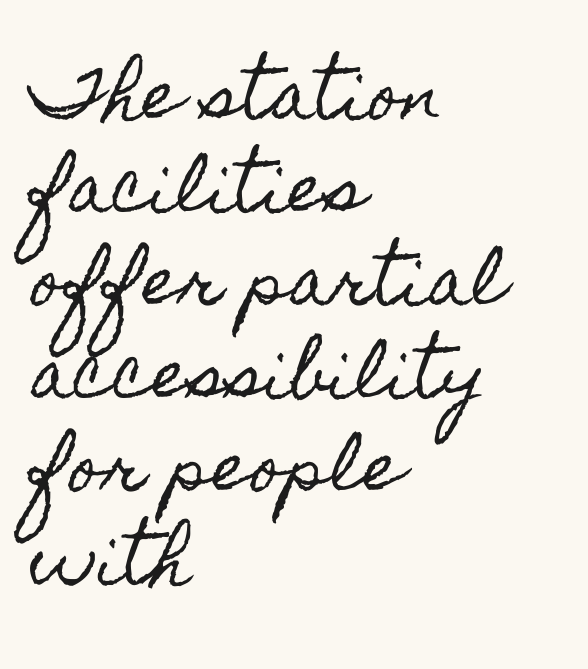
The image shows 65 px condensed type; set left-aligned, normal line spacing (1.43x), normal letter spacing, not underlined; a small x-height.
